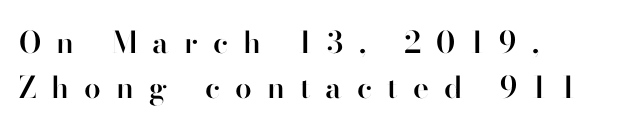
Q: Is the text bold? A: Semi-bold.
Q: Is the text italic (slanted)? A: No, it is upright.
Q: Is the typeface a serif or a sans-serif typeface? A: Sans-serif.
Q: Is the text underlined? A: No.
Q: How is the paragraph aligned? A: Left-aligned.
Q: Is the spacing between letters normal or unusually wide? A: Unusually wide.
Q: Is the spacing between lines tight, normal or loose? A: Normal.
Q: Width (condensed, normal, or wide)? A: Normal.
Q: Stroke contrast? A: High.
Q: x-height? A: Small.
Q: Monospaced? A: No.
